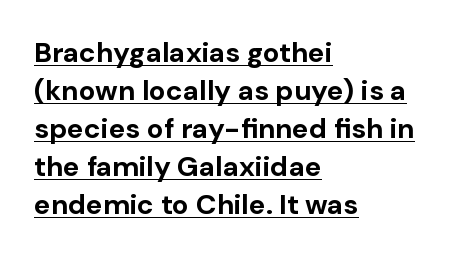
Underline: present. Vertical spacing — default. This sample has the flowing, uneven cadence of proportional lettering. Unlike italic type, these characters show no tilt at all. The lines in this sample share a left origin and differ only in where they stop. In terms of weight, the rendering is a true, heavy bold.
